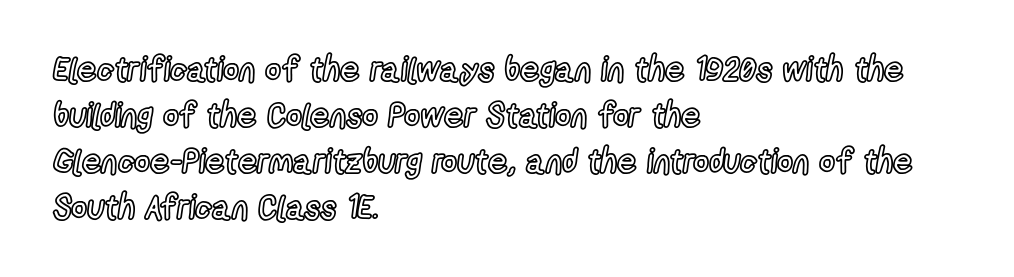
Q: Is the text italic (slanted)? A: Yes.
Q: Is the text underlined? A: No.
Q: How is the paragraph aligned? A: Left-aligned.
Q: Is the spacing between letters normal or unusually wide? A: Normal.
Q: Is the spacing between lines tight, normal or loose? A: Normal.
Q: Width (condensed, normal, or wide)? A: Condensed.
Q: x-height? A: Medium.
Q: Monospaced? A: No.
